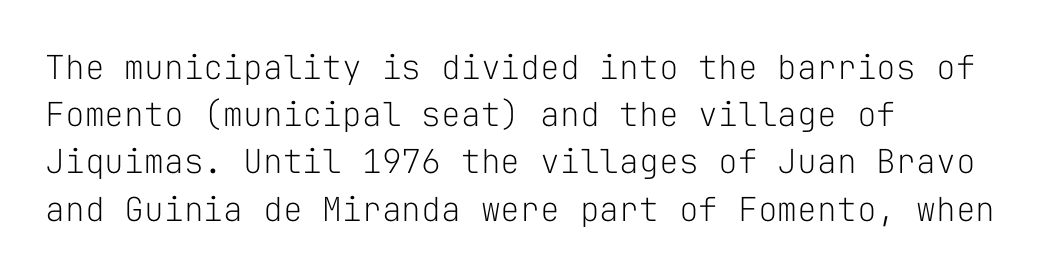
The rendering anchors every line to the left-hand side. You could count columns in this text — the font is strictly monospaced. Observe the ordinary spacing: letters are neighbours, not strangers. Leading matches the norm, producing a regular column. The type sits square on the baseline with zero lean. The weight tops out at a normal text grade.
